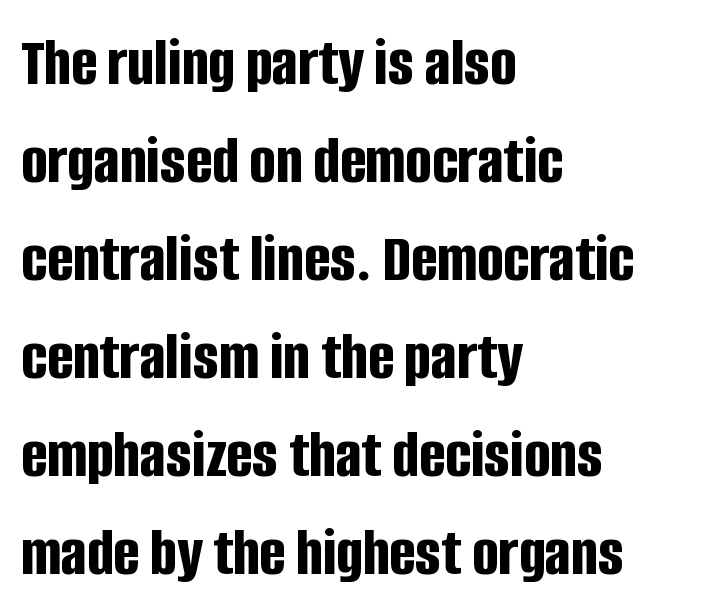
Is the block centered? No — it sits flush against the left margin. Typographic density is high because the face is bold. Note: no serifs on the glyphs. The block of text has a typical density, with ordinary space between rows.
